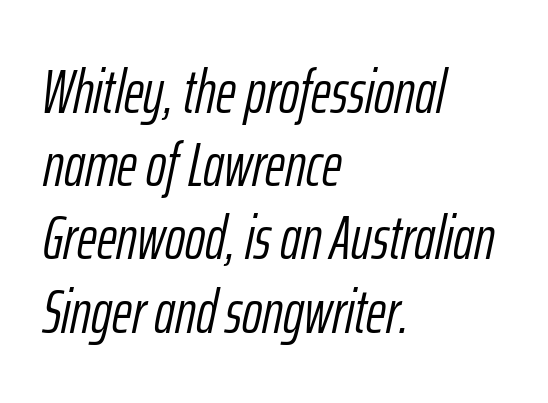
This sample has the flowing, uneven cadence of proportional lettering. Horizontal alignment here is leftward, the default for most running prose. A bare baseline throughout the passage. The strokes are not fattened; the text isn't bold. Italic: yes, the glyphs are oblique. The passage shown has conventional tracking throughout.
